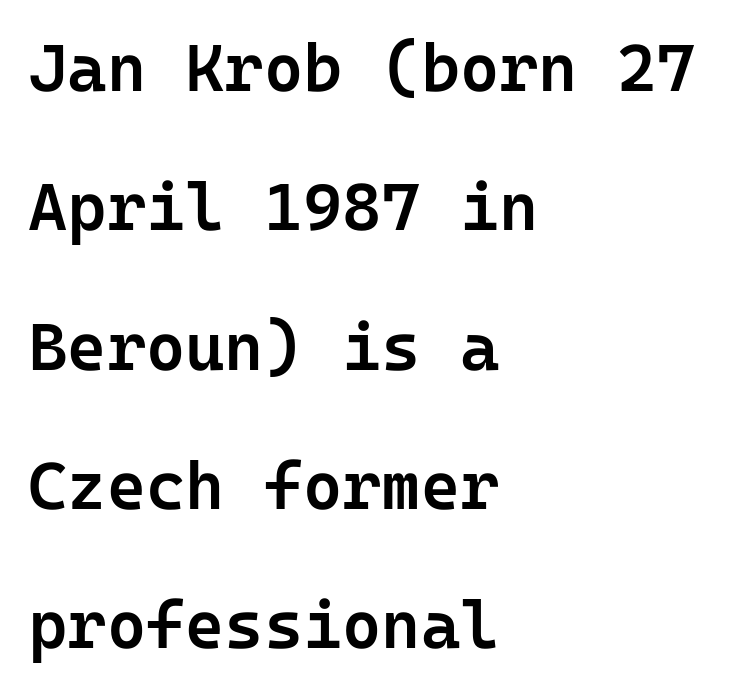
{"serif": "no", "italic": "no", "bold": "semi", "weight": "semibold", "width": "normal", "stroke_contrast": "low", "x_height": "medium", "underline": "no", "align": "left", "line_spacing": "loose", "line_spacing_ratio": 2.08, "letter_spacing": "normal", "letter_spacing_em": 0.0, "glyph_px": 67}
